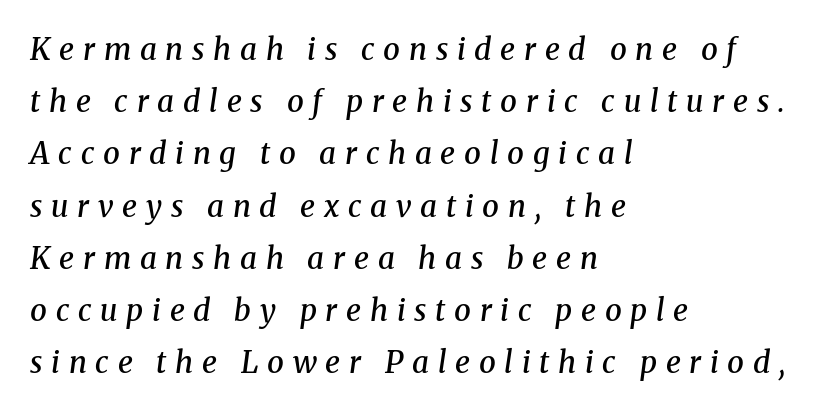
{"serif": "yes", "italic": "yes", "lean": "right", "slant_degrees": 8, "bold": "semi", "weight": "semibold", "width": "normal", "stroke_contrast": "medium", "x_height": "medium", "monospaced": "no", "underline": "no", "align": "left", "line_spacing_ratio": 1.74, "letter_spacing": "wide", "letter_spacing_em": 0.29, "glyph_px": 30}
